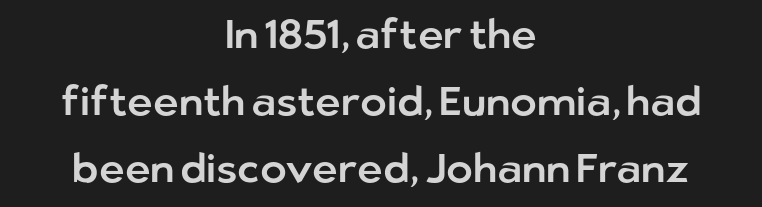
The font family rendered here belongs to the sans-serif group. This sample keeps an unexceptional amount of space between lines. This sample is center-justified, so both line endings float freely. Vertical strokes here are truly vertical.
